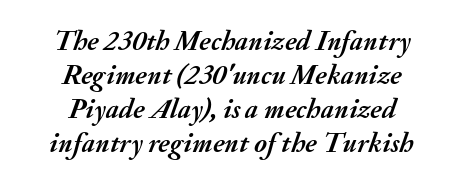
The letters are slanted; this is an italic face. The face used here has the dense, thick strokes of a bold. Glyph-to-glyph distance matches everyday printed text. Underlining? Definitely not there. Neither beginnings nor endings align; midpoints do. Proportional: the letters do not fall into vertical columns.
